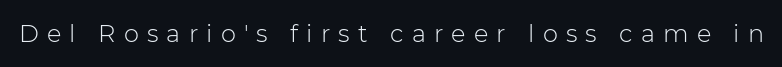
{"italic": "no", "bold": "no", "underline": "no", "letter_spacing": "wide", "letter_spacing_em": 0.34, "glyph_px": 24}
